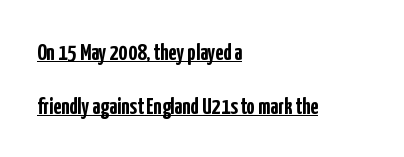
Every character sits straight up, as roman type does. You could fit nearly another row in the gap between these rows. Compared with typical body copy, the letter spacing here is the same. A dark, heavy texture on the line: the type is bold. Looks like someone drew a line under every word here. This rendering uses left alignment, leaving the right contour irregular.
